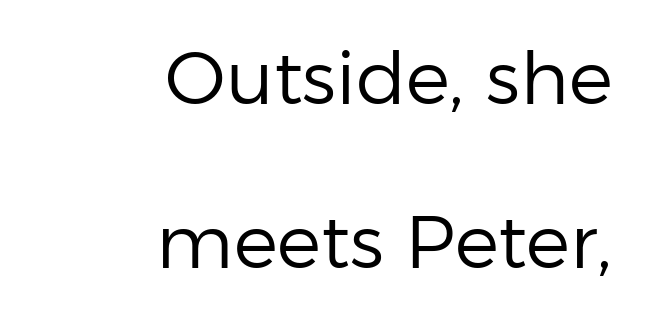
Q: Is the text bold? A: No.
Q: Is the text italic (slanted)? A: No, it is upright.
Q: Is the typeface a serif or a sans-serif typeface? A: Sans-serif.
Q: Is the text underlined? A: No.
Q: How is the paragraph aligned? A: Right-aligned.
Q: Is the spacing between letters normal or unusually wide? A: Normal.
Q: Is the spacing between lines tight, normal or loose? A: Loose.
Q: Width (condensed, normal, or wide)? A: Normal.
Q: Stroke contrast? A: Low.
Q: x-height? A: Medium.
Q: Monospaced? A: No.
